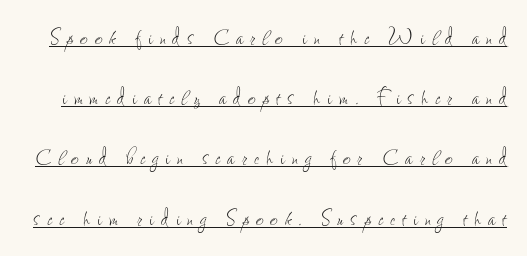
{"bold": "no", "underline": "yes", "line_spacing": "loose", "line_spacing_ratio": 2.23, "letter_spacing": "wide", "letter_spacing_em": 0.26, "glyph_px": 27}
